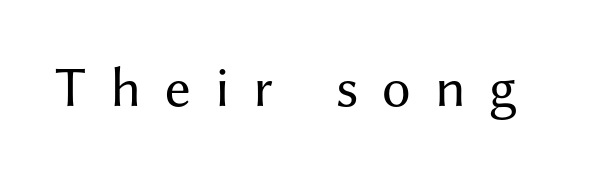
{"serif": "no", "italic": "no", "bold": "no", "weight": "regular", "width": "normal", "stroke_contrast": "medium", "x_height": "medium", "monospaced": "no", "underline": "no", "letter_spacing": "wide", "letter_spacing_em": 0.42, "glyph_px": 57}
